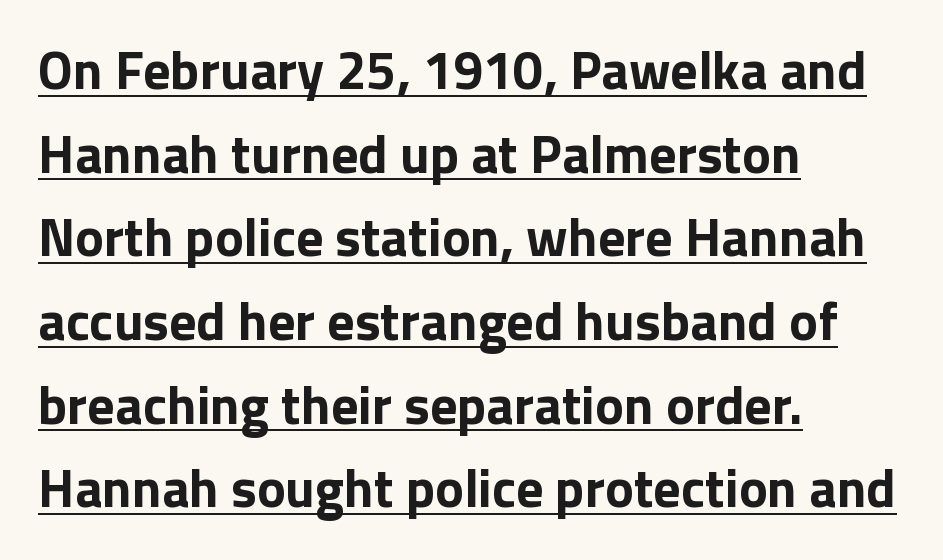
{"serif": "no", "italic": "no", "bold": "yes", "weight": "bold", "width": "normal", "stroke_contrast": "low", "x_height": "medium", "monospaced": "no", "underline": "yes", "align": "left", "line_spacing": "normal", "line_spacing_ratio": 1.55, "letter_spacing": "normal", "letter_spacing_em": 0.0, "glyph_px": 54}
